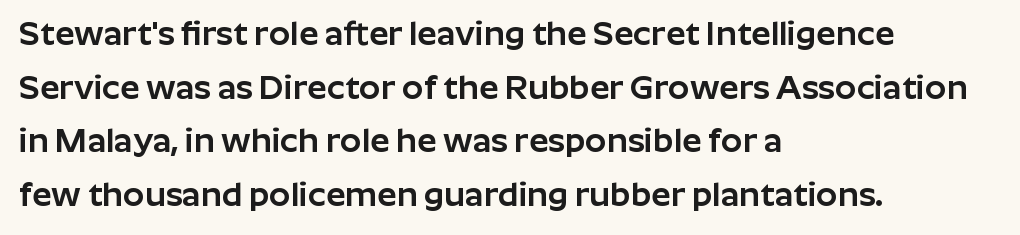
Looks like regular typesetting: each glyph gets only the width it needs. It's the straight-up-and-down kind of type. The passage shown has conventional tracking throughout. The space between consecutive lines is moderate.
